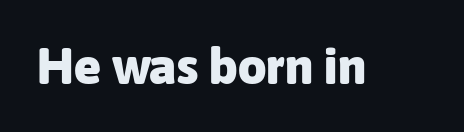
The image shows 50 px heavy sans-serif type, upright; set normal letter spacing, not underlined; low stroke contrast and a medium x-height.
